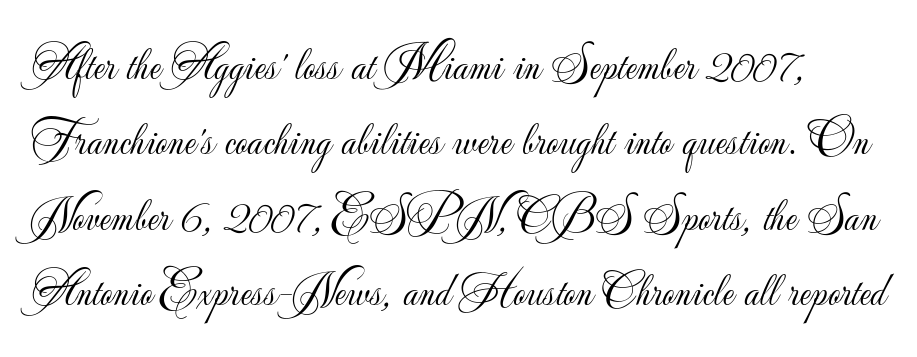
Q: Is the text bold? A: No.
Q: Is the text italic (slanted)? A: Yes.
Q: Is the typeface a serif or a sans-serif typeface? A: Sans-serif.
Q: Is the text underlined? A: No.
Q: Is the spacing between letters normal or unusually wide? A: Normal.
Q: Is the spacing between lines tight, normal or loose? A: Normal.
Q: Width (condensed, normal, or wide)? A: Normal.
Q: Stroke contrast? A: Low.
Q: x-height? A: Small.
Q: Monospaced? A: No.
